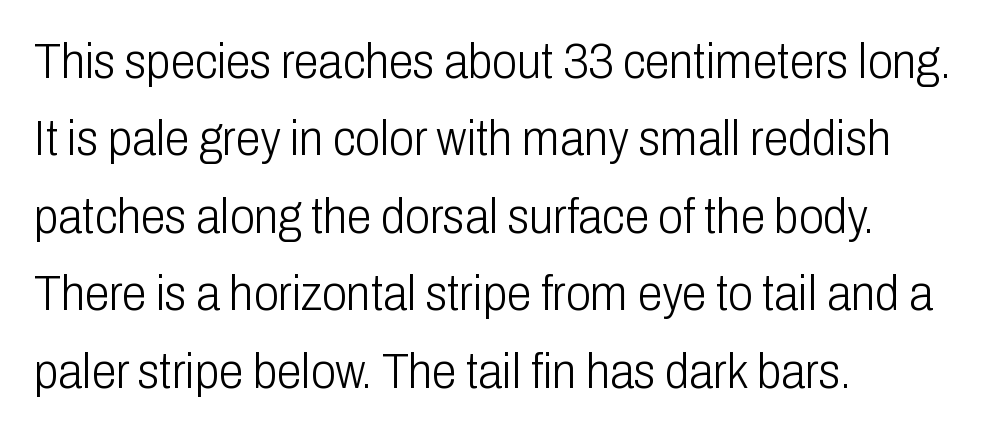
{"serif": "no", "italic": "no", "bold": "no", "weight": "light", "width": "condensed", "stroke_contrast": "low", "x_height": "medium", "monospaced": "no", "underline": "no", "align": "left", "line_spacing": "normal", "line_spacing_ratio": 1.55, "letter_spacing": "normal", "letter_spacing_em": 0.0, "glyph_px": 50}
